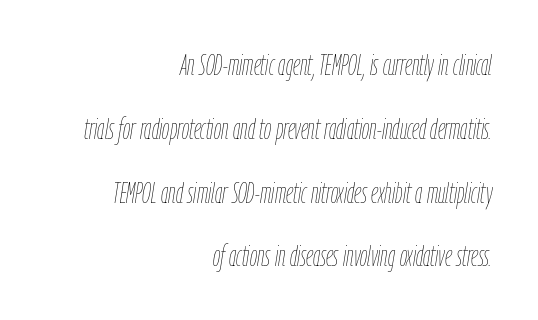
{"italic": "yes", "lean": "right", "slant_degrees": 9, "bold": "no", "weight": "thin", "width": "condensed", "stroke_contrast": "low", "x_height": "medium", "monospaced": "no", "underline": "no", "align": "right", "line_spacing": "loose", "line_spacing_ratio": 2.2, "letter_spacing": "normal", "letter_spacing_em": 0.0, "glyph_px": 29}
